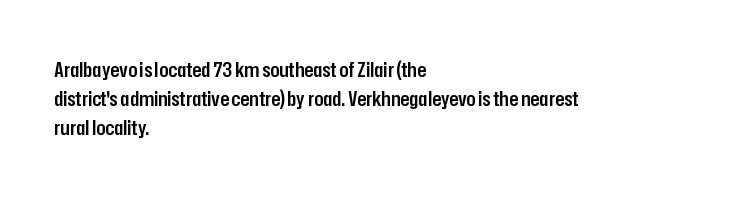
Q: Is the text bold? A: Semi-bold.
Q: Is the text italic (slanted)? A: No, it is upright.
Q: Is the text underlined? A: No.
Q: How is the paragraph aligned? A: Left-aligned.
Q: Is the spacing between letters normal or unusually wide? A: Normal.
Q: Is the spacing between lines tight, normal or loose? A: Normal.
